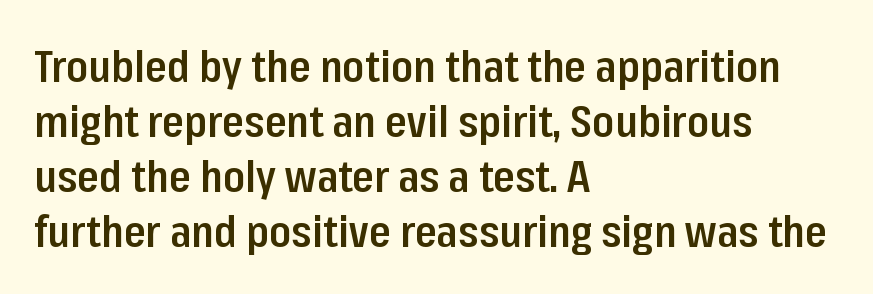
The image shows 44 px semibold, condensed sans-serif type, upright; set left-aligned, normal line spacing (1.25x), normal letter spacing, not underlined; low stroke contrast and a medium x-height.
